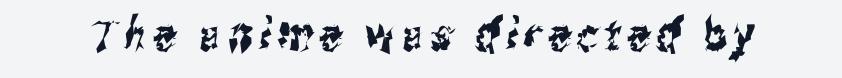
The image shows 45 px condensed sans-serif type; set not underlined; medium stroke contrast and a medium x-height.
